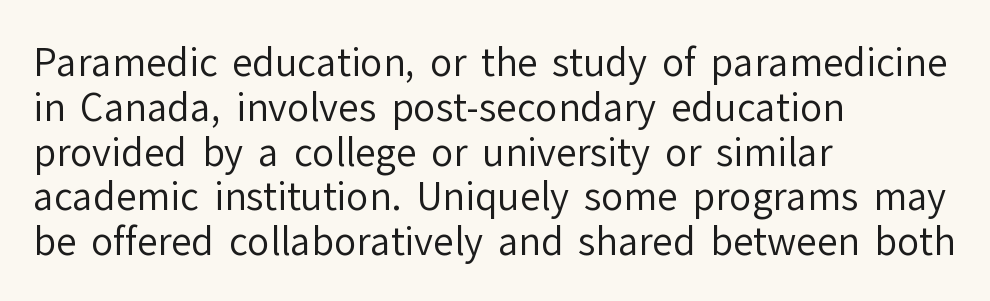
How are the letters spaced? Ordinarily, with no added tracking. A classic flush-left, rag-right setting is used for this passage. A typesetter would label this face a sans. The type sits square on the baseline with zero lean.
